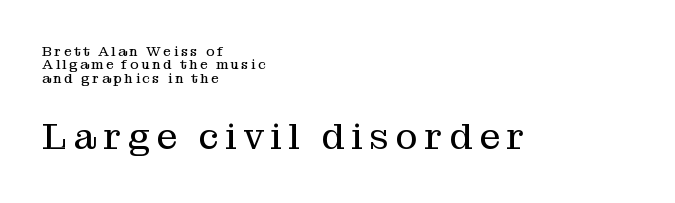
Q: Is the text bold? A: No.
Q: Is the text italic (slanted)? A: No, it is upright.
Q: Is the typeface a serif or a sans-serif typeface? A: Serif.
Q: Is the text underlined? A: No.
Q: How is the paragraph aligned? A: Left-aligned.
Q: Is the spacing between lines tight, normal or loose? A: Tight.
Q: Which block of text is set in a larger size, the first (top) or the second (bottom)? A: The second (bottom) one.
Q: Width (condensed, normal, or wide)? A: Normal.
Q: Stroke contrast? A: Medium.
Q: x-height? A: Medium.
Q: Monospaced? A: No.
